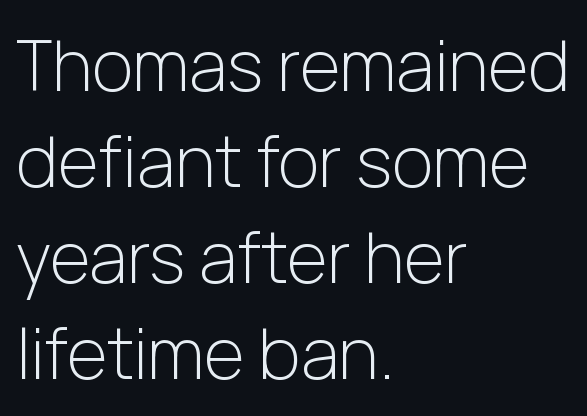
Think of a printed novel: that variable character pitch is what you see here. Leading matches the norm, producing a regular column. Descenders are the only things crossing below the line. The setting favours the left margin, as ordinary paragraphs usually do. Notice how the stems are strictly vertical — no italics here. Check where the strokes stop: nothing finishes them off — pure sans.
